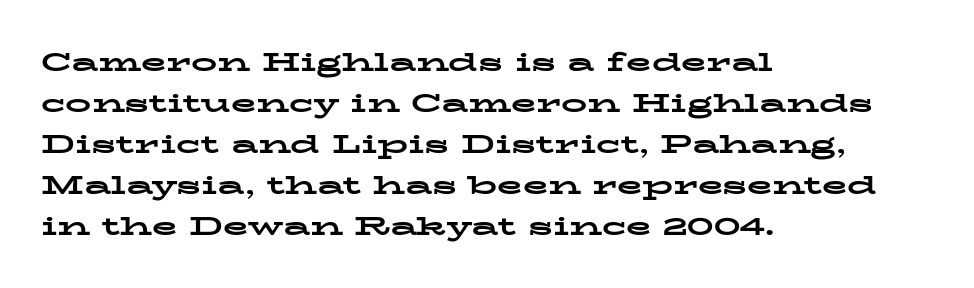
Q: Is the text bold? A: Yes.
Q: Is the text italic (slanted)? A: No, it is upright.
Q: Is the text underlined? A: No.
Q: How is the paragraph aligned? A: Left-aligned.
Q: Is the spacing between letters normal or unusually wide? A: Normal.
Q: Is the spacing between lines tight, normal or loose? A: Normal.
